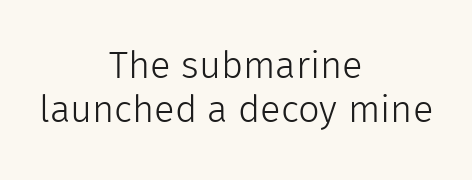
{"serif": "no", "italic": "no", "bold": "no", "weight": "light", "width": "normal", "x_height": "medium", "monospaced": "no", "underline": "no", "align": "center", "line_spacing_ratio": 1.17, "letter_spacing": "normal", "letter_spacing_em": 0.0, "glyph_px": 38}
